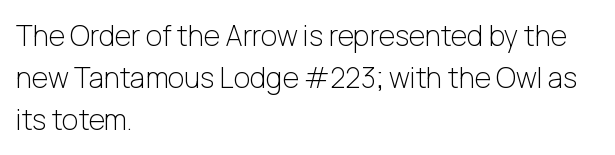
Q: Is the text bold? A: No.
Q: Is the text italic (slanted)? A: No, it is upright.
Q: Is the typeface a serif or a sans-serif typeface? A: Sans-serif.
Q: Is the text underlined? A: No.
Q: How is the paragraph aligned? A: Left-aligned.
Q: Is the spacing between letters normal or unusually wide? A: Normal.
Q: Is the spacing between lines tight, normal or loose? A: Normal.
Q: Width (condensed, normal, or wide)? A: Normal.
Q: Stroke contrast? A: Low.
Q: x-height? A: Medium.
Q: Monospaced? A: No.
